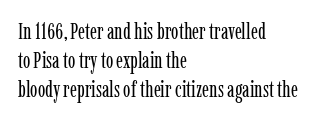
Q: Is the text bold? A: No.
Q: Is the text italic (slanted)? A: No, it is upright.
Q: Is the text underlined? A: No.
Q: How is the paragraph aligned? A: Left-aligned.
Q: Is the spacing between letters normal or unusually wide? A: Normal.
Q: Is the spacing between lines tight, normal or loose? A: Normal.
